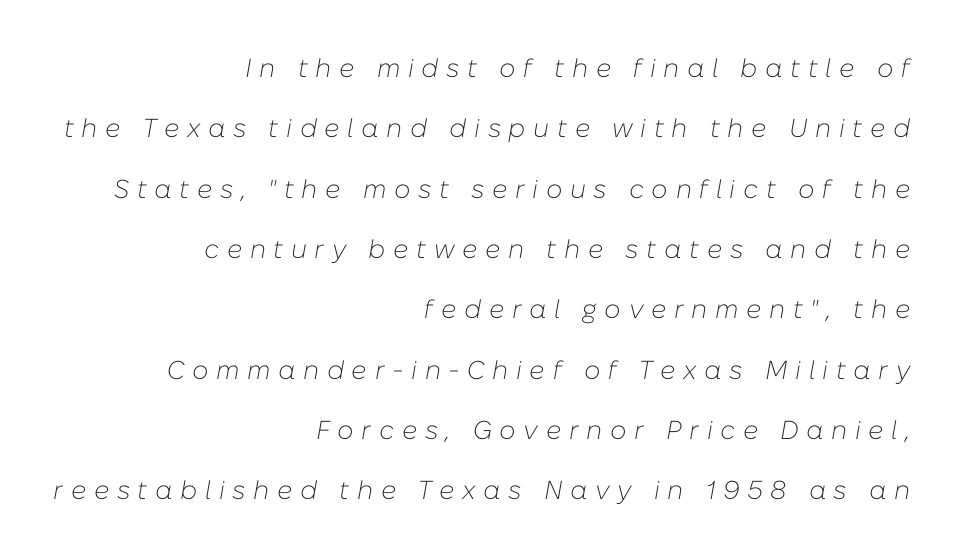
{"italic": "yes", "lean": "right", "slant_degrees": 10, "bold": "no", "underline": "no", "align": "right", "line_spacing": "loose", "line_spacing_ratio": 2.32, "letter_spacing": "wide", "letter_spacing_em": 0.29, "glyph_px": 26}
